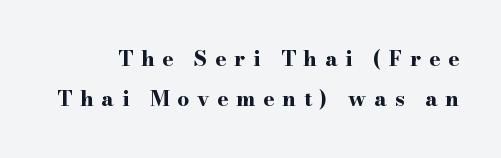
Q: Is the text bold? A: Yes.
Q: Is the text italic (slanted)? A: No, it is upright.
Q: Is the text underlined? A: No.
Q: Is the spacing between letters normal or unusually wide? A: Unusually wide.
Q: Is the spacing between lines tight, normal or loose? A: Loose.
